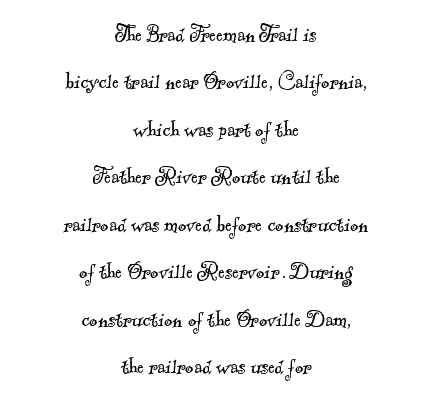
Q: Is the text bold? A: No.
Q: Is the text underlined? A: No.
Q: How is the paragraph aligned? A: Centered.
Q: Is the spacing between letters normal or unusually wide? A: Normal.
Q: Is the spacing between lines tight, normal or loose? A: Loose.
